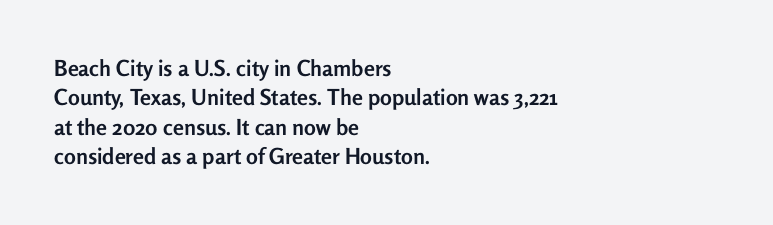
Q: Is the text bold? A: Yes.
Q: Is the text italic (slanted)? A: No, it is upright.
Q: Is the text underlined? A: No.
Q: How is the paragraph aligned? A: Left-aligned.
Q: Is the spacing between letters normal or unusually wide? A: Normal.
Q: Is the spacing between lines tight, normal or loose? A: Normal.
